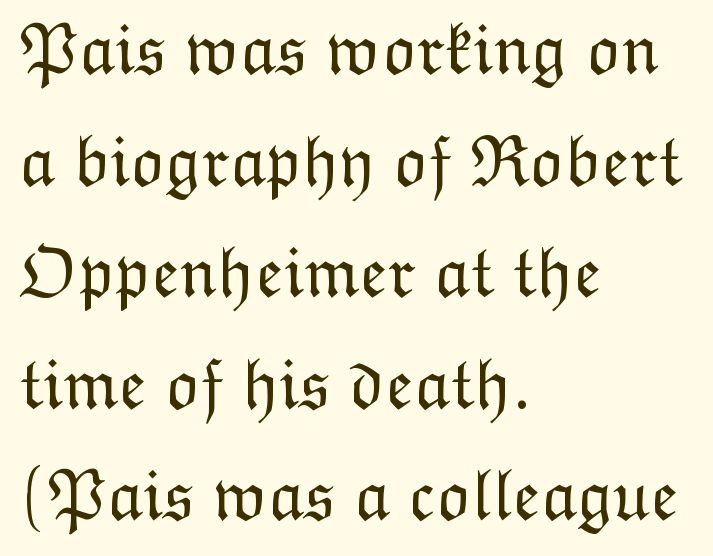
{"italic": "no", "bold": "no", "weight": "light", "width": "normal", "stroke_contrast": "low", "x_height": "medium", "monospaced": "no", "underline": "no", "align": "left", "line_spacing": "normal", "line_spacing_ratio": 1.55, "letter_spacing": "normal", "letter_spacing_em": 0.0, "glyph_px": 72}
